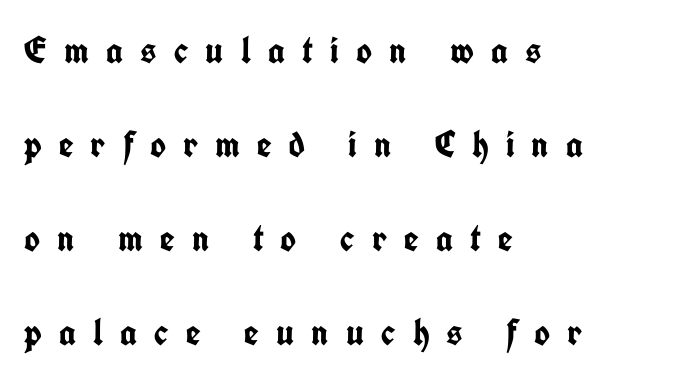
The image shows 38 px semibold, condensed sans-serif type, upright; set left-aligned, loose line spacing (2.47x), unusually wide letter spacing (+0.45 em), not underlined; low stroke contrast and a medium x-height.
